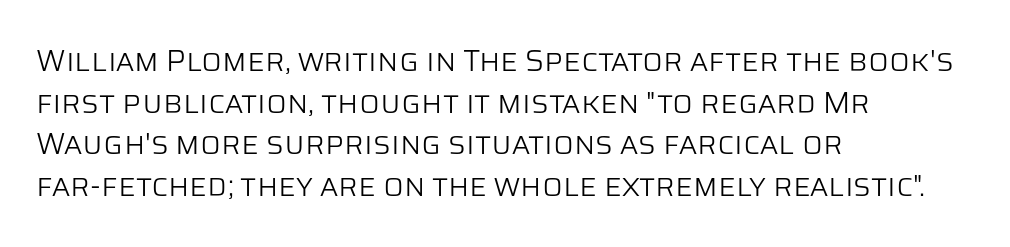
{"serif": "no", "italic": "no", "bold": "no", "weight": "light", "width": "normal", "stroke_contrast": "low", "x_height": "large", "monospaced": "no", "underline": "no", "align": "left", "line_spacing": "normal", "line_spacing_ratio": 1.39, "letter_spacing": "normal", "letter_spacing_em": 0.0, "glyph_px": 30}
